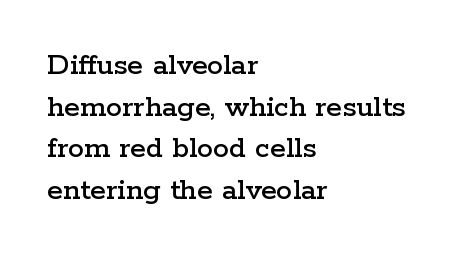
The image shows 32 px wide serif type, upright; set left-aligned, normal line spacing (1.3x), normal letter spacing, not underlined; low stroke contrast and a medium x-height.
